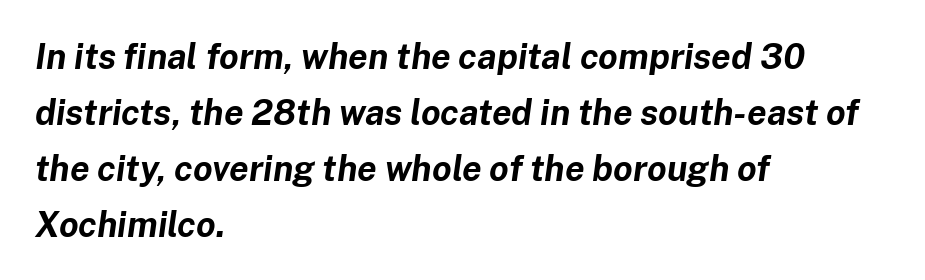
Q: Is the text bold? A: Yes.
Q: Is the text italic (slanted)? A: Yes, it leans right by about 8 degrees.
Q: Is the text underlined? A: No.
Q: How is the paragraph aligned? A: Left-aligned.
Q: Is the spacing between letters normal or unusually wide? A: Normal.
Q: Is the spacing between lines tight, normal or loose? A: Normal.
Q: Width (condensed, normal, or wide)? A: Normal.
Q: Stroke contrast? A: Low.
Q: x-height? A: Medium.
Q: Monospaced? A: No.
